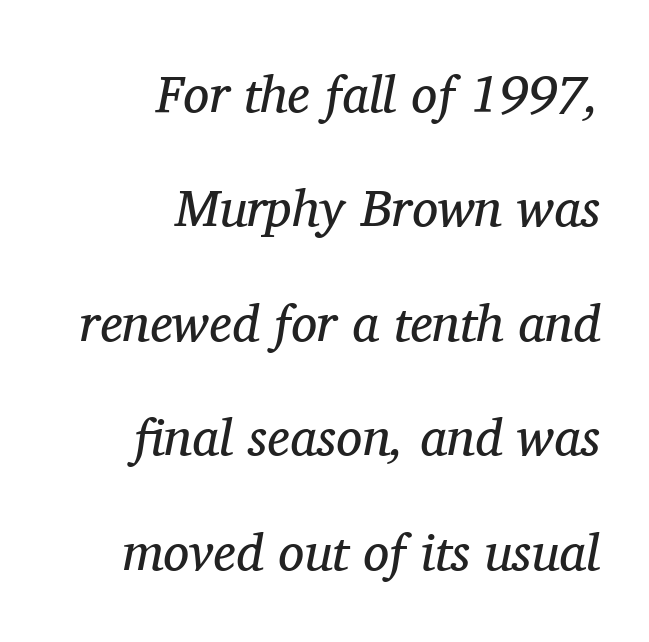
Q: Is the text bold? A: No.
Q: Is the text italic (slanted)? A: Yes, it leans right by about 11 degrees.
Q: Is the typeface a serif or a sans-serif typeface? A: Serif.
Q: Is the text underlined? A: No.
Q: How is the paragraph aligned? A: Right-aligned.
Q: Is the spacing between letters normal or unusually wide? A: Normal.
Q: Is the spacing between lines tight, normal or loose? A: Loose.
Q: Width (condensed, normal, or wide)? A: Normal.
Q: Stroke contrast? A: Medium.
Q: x-height? A: Medium.
Q: Monospaced? A: No.
